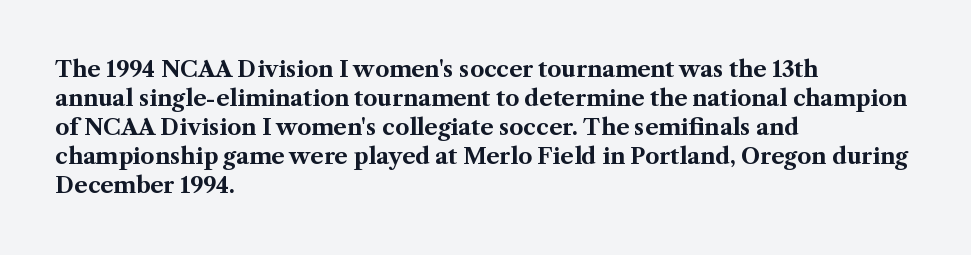
The image shows 22 px bold type, upright; set left-aligned, normal line spacing (1.32x), normal letter spacing, not underlined.
